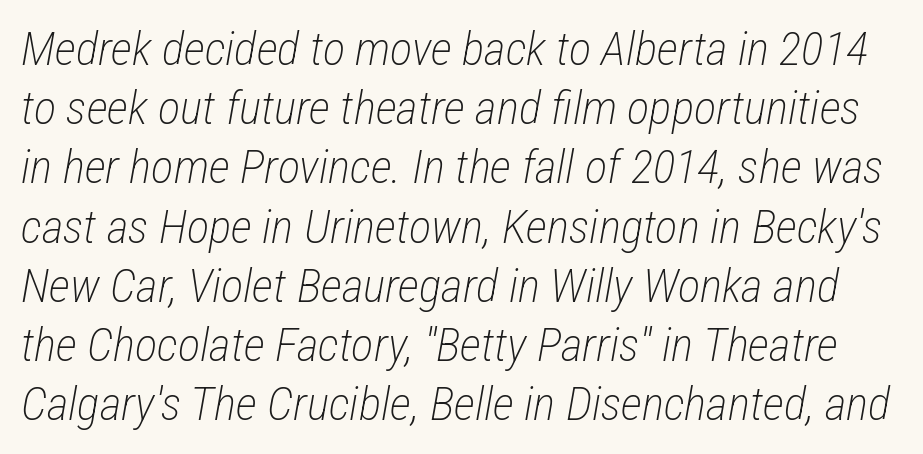
The image shows 47 px light, condensed type, italic (leaning right); set normal line spacing (1.26x), normal letter spacing, not underlined; low stroke contrast and a medium x-height.
